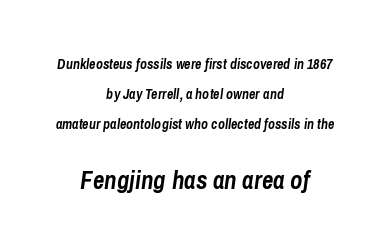
Q: Is the text bold? A: Yes.
Q: Is the text italic (slanted)? A: Yes, it leans right by about 8 degrees.
Q: Is the text underlined? A: No.
Q: How is the paragraph aligned? A: Centered.
Q: Is the spacing between letters normal or unusually wide? A: Normal.
Q: Is the spacing between lines tight, normal or loose? A: Loose.
Q: Which block of text is set in a larger size, the first (top) or the second (bottom)? A: The second (bottom) one.
